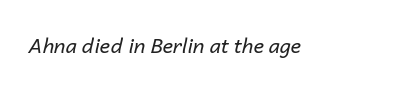
The image shows 20 px text type, italic (leaning right); set normal letter spacing, not underlined.
